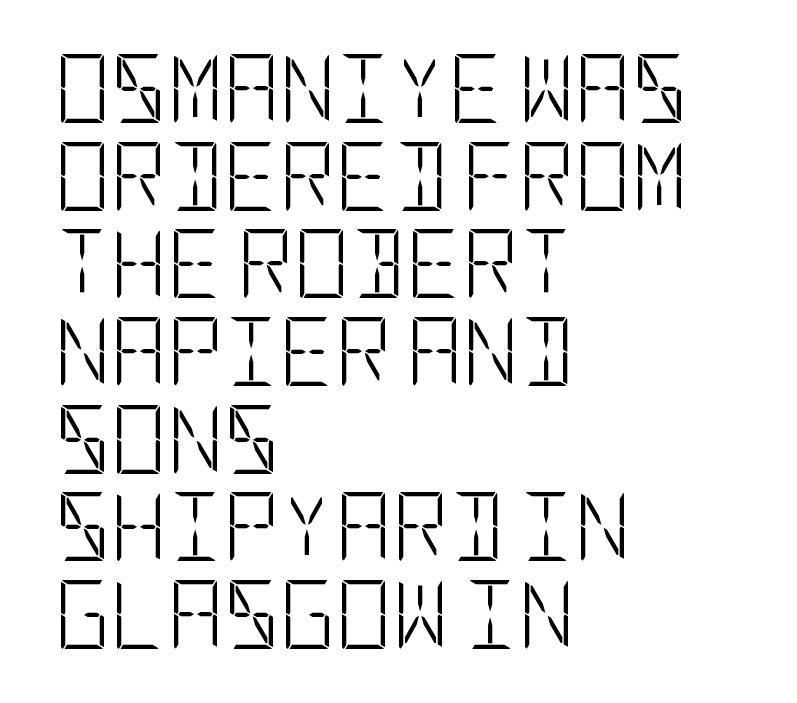
Leading matches the norm, producing a regular column. The passage shown is not underscored anywhere. Is this a sans? Yes — the strokes have no serifs. The line texture is even and compact thanks to regular tracking. A light-to-regular cut is what we see here. Nope, not italic — everything's standing straight.
